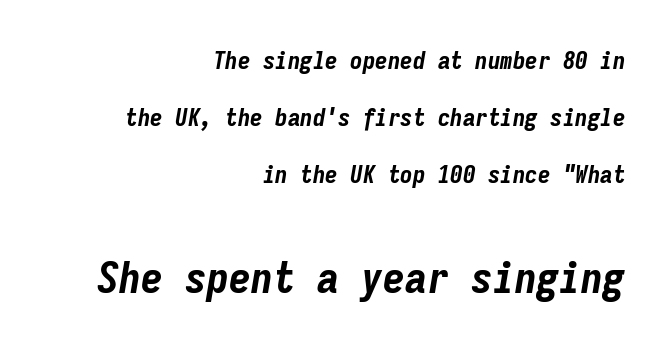
Reading down the block, your eye finds every line finishing at a fixed right position. A typesetter would call this monospace, since all characters share one set width. The words here are not underlined. Nothing unusual about the tracking: characters are spaced as the font intends.
